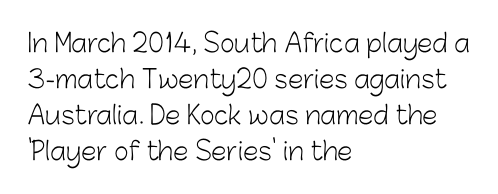
{"italic": "no", "bold": "no", "underline": "no", "align": "left", "line_spacing": "normal", "line_spacing_ratio": 1.44, "letter_spacing": "normal", "letter_spacing_em": 0.0, "glyph_px": 25}
